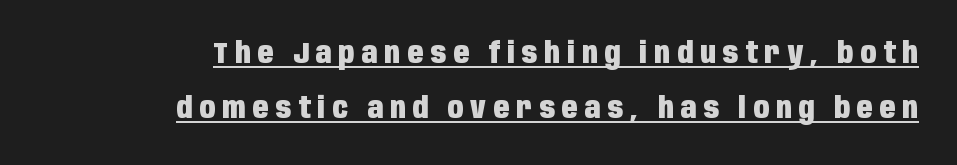
The image shows 29 px heavy, condensed sans-serif type, upright; set right-aligned, loose line spacing (1.9x), unusually wide letter spacing (+0.24 em), underlined; low stroke contrast and a large x-height.
